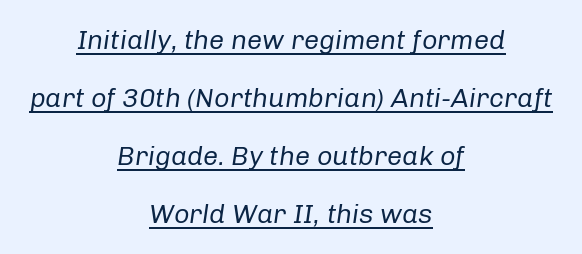
{"italic": "yes", "lean": "right", "slant_degrees": 8, "bold": "no", "underline": "yes", "align": "center", "line_spacing": "loose", "line_spacing_ratio": 2.15, "letter_spacing": "normal", "letter_spacing_em": 0.0, "glyph_px": 27}
